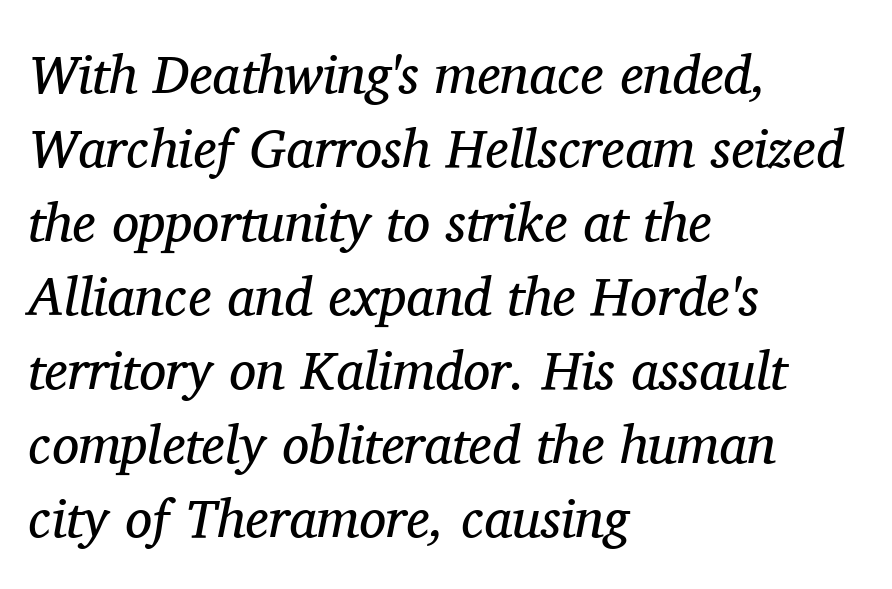
Each letter's strokes conclude with small projecting serifs. Looking at the ascenders, they clearly lean. The area under the type is left untouched. Here the designer chose a conventional face with non-uniform glyph widths. The letterforms sit shoulder to shoulder at normal distance.
